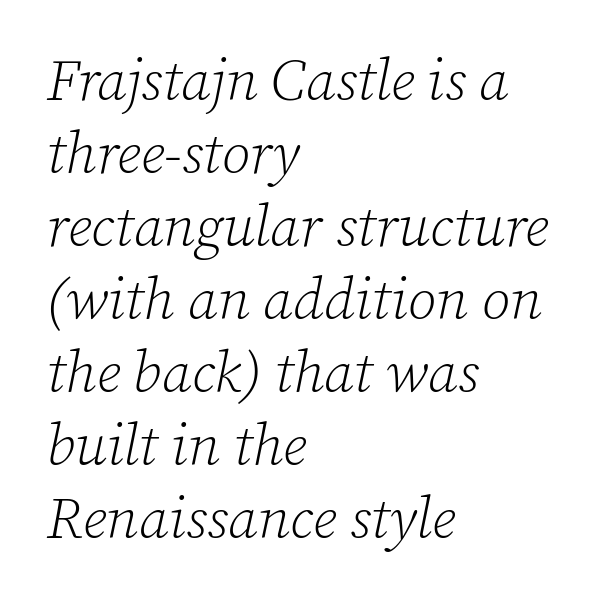
{"serif": "yes", "italic": "yes", "lean": "right", "slant_degrees": 12, "bold": "no", "weight": "light", "width": "normal", "stroke_contrast": "low", "x_height": "medium", "monospaced": "no", "underline": "no", "align": "left", "line_spacing": "normal", "line_spacing_ratio": 1.26, "letter_spacing": "normal", "letter_spacing_em": 0.0, "glyph_px": 58}
